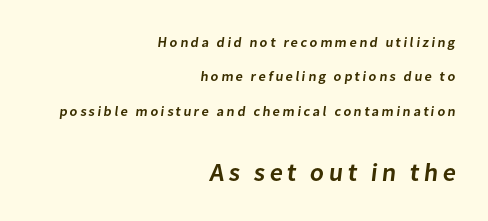
{"bold": "semi", "underline": "no", "align": "right", "line_spacing": "loose", "line_spacing_ratio": 2.45, "larger_block": "second", "size_ratio": 1.79, "glyph_px": 25}
